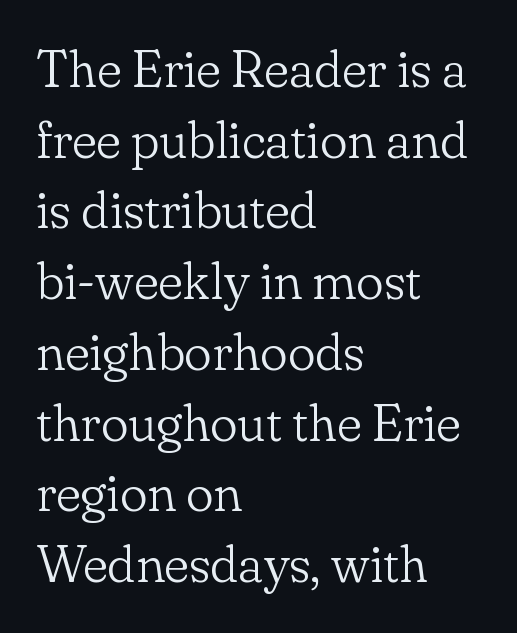
The image shows 52 px light serif type, upright; set left-aligned, normal line spacing (1.36x), normal letter spacing, not underlined; low stroke contrast and a small x-height.
